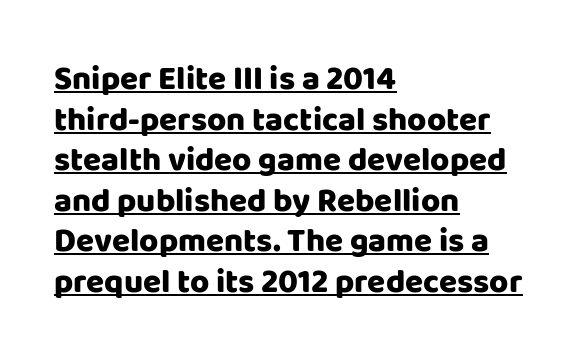
The image shows 33 px heavy sans-serif type, upright; set left-aligned, line spacing 1.23x, normal letter spacing, underlined; low stroke contrast and a large x-height.
